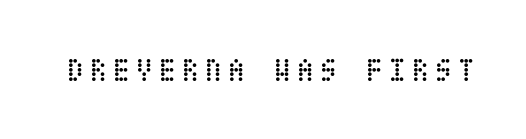
{"italic": "no", "bold": "no", "weight": "regular", "width": "condensed", "stroke_contrast": "low", "x_height": "large", "underline": "no", "glyph_px": 34}
